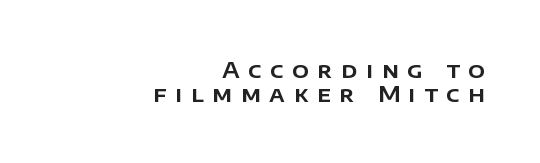
Interline gaps are noticeably narrow in this sample. Posture: straight, roman, zero tilt. Caption: multi-line text, flush right, ragged left. Nobody drew a line under any word here. In terms of letterspacing, this is a distinctly airy, spread setting.
